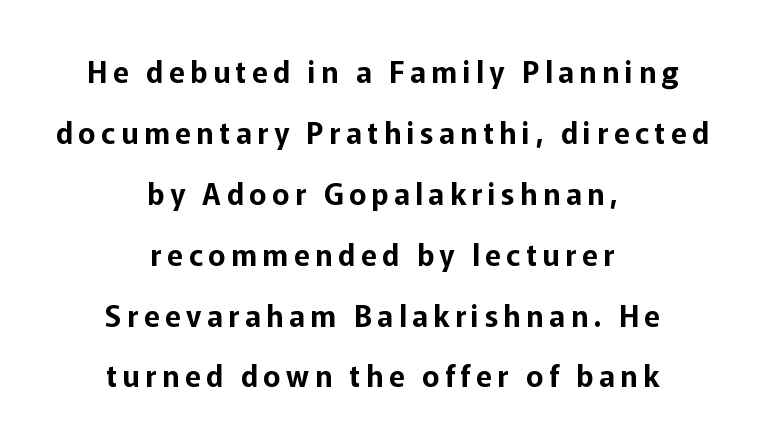
The image shows 29 px sans-serif type, upright; set centered, loose line spacing (2.1x), not underlined; low stroke contrast and a medium x-height.
